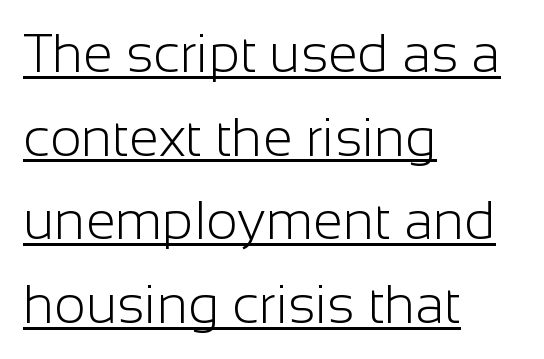
The passage shown is not bold in any degree. Does the type have serifs? No, each stem ends abruptly. This sample is left-justified, so line endings fall wherever the words run out. A typesetter would call this leading conventional body-copy spacing. Ascenders rise straight up at ninety degrees.
